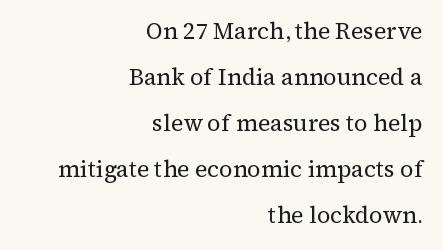
Does extra space separate the letters? No, they use regular spacing. A great deal of white space separates one row of letters from the next. Descender tails drop into unmarked territory. Posture: upright roman. The strokes carry an ordinary text weight at most.
